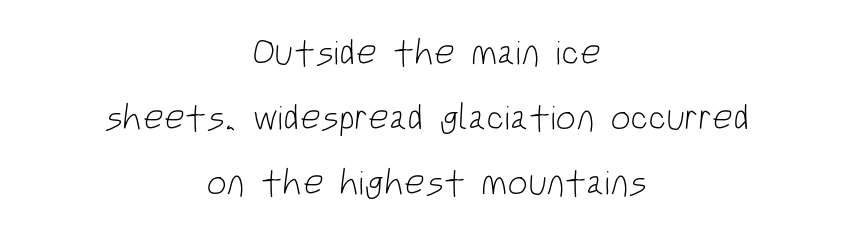
{"serif": "no", "bold": "no", "weight": "light", "width": "condensed", "stroke_contrast": "low", "x_height": "large", "monospaced": "no", "underline": "no", "align": "center", "line_spacing_ratio": 1.81, "letter_spacing": "normal", "letter_spacing_em": 0.0, "glyph_px": 36}
